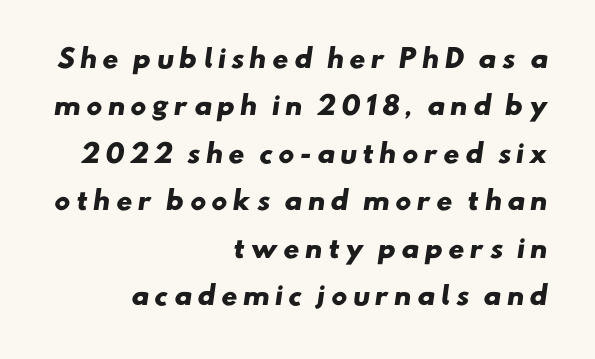
Descenders are the only things crossing below the line. Caption: bold face, heavy strokes. The leading is generous, giving the passage an open texture. How are the letters spaced? Widely, with obvious added tracking. The typesetter chose a ragged-left arrangement here.
